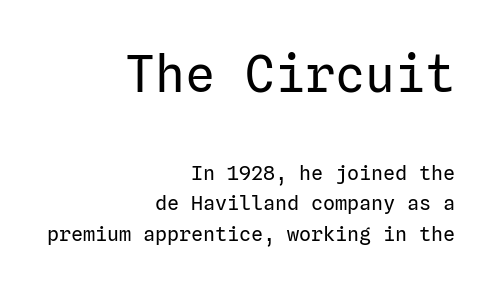
Grotesque or geometric, the face here clearly has no serifs. Is there much room between lines? A standard amount, neither cramped nor airy. Which of the two is more prominent by size? The first, at the top. Check under the words: just untouched page. The tracking reads as untouched default to a designer's eye.
